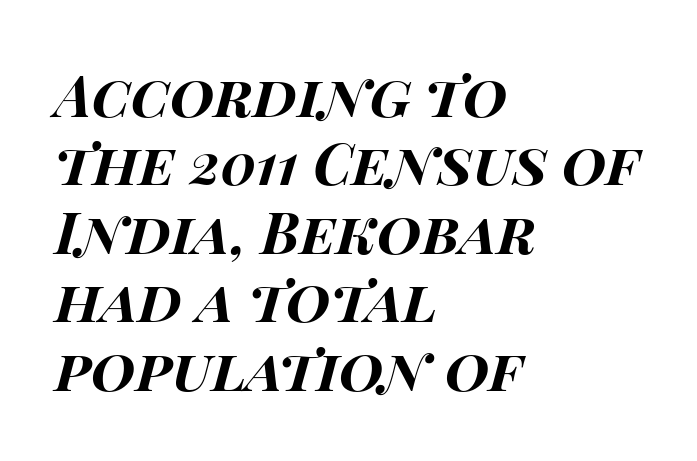
Do the characters align in a grid? No, the font is proportional. Decoration check: the copy has no underline. These lines were composed using italics. Tracking here is standard; glyphs follow each other at the usual distance. Summary of weight: heavy, a full bold.
